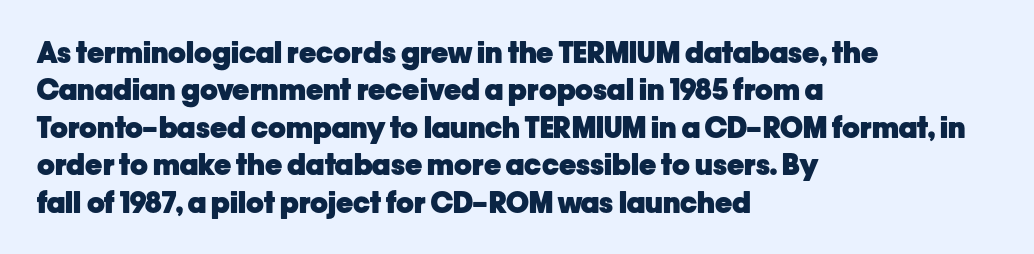
This rendering leaves character spacing at its baseline value. Posture: vertical. A typesetter would call this proportional, since set widths differ per character. These lines stack with their left ends in a neat column. Only glyphs here, with clear space below each row. A typesetter would label this face a sans.
